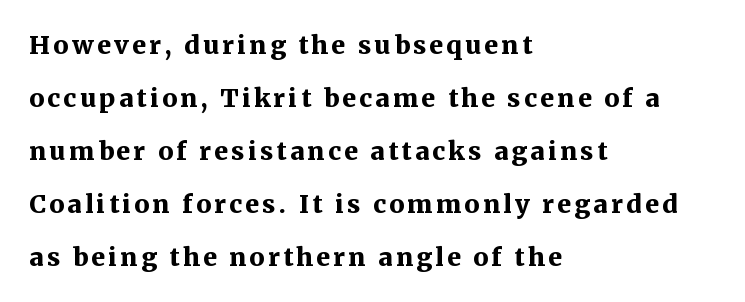
Q: Is the text bold? A: Yes.
Q: Is the text italic (slanted)? A: No, it is upright.
Q: Is the text underlined? A: No.
Q: How is the paragraph aligned? A: Left-aligned.
Q: Is the spacing between lines tight, normal or loose? A: Loose.
